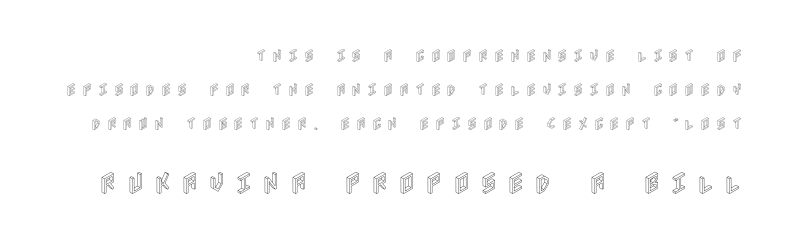
Q: Is the text italic (slanted)? A: No, it is upright.
Q: Is the text underlined? A: No.
Q: How is the paragraph aligned? A: Right-aligned.
Q: Is the spacing between letters normal or unusually wide? A: Unusually wide.
Q: Is the spacing between lines tight, normal or loose? A: Loose.
Q: Which block of text is set in a larger size, the first (top) or the second (bottom)? A: The second (bottom) one.
